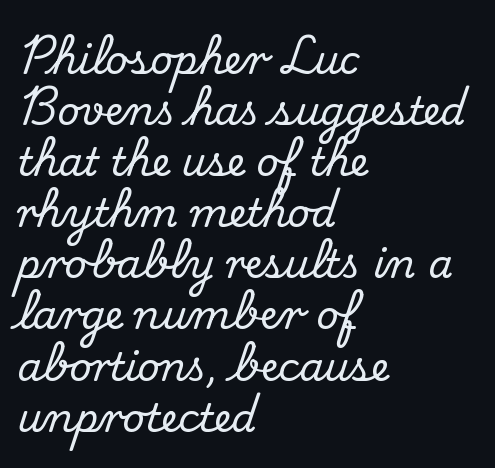
Q: Is the text italic (slanted)? A: Yes.
Q: Is the typeface a serif or a sans-serif typeface? A: Serif.
Q: Is the text underlined? A: No.
Q: How is the paragraph aligned? A: Left-aligned.
Q: Is the spacing between letters normal or unusually wide? A: Normal.
Q: Is the spacing between lines tight, normal or loose? A: Normal.
Q: Width (condensed, normal, or wide)? A: Normal.
Q: Stroke contrast? A: Medium.
Q: x-height? A: Small.
Q: Monospaced? A: No.
